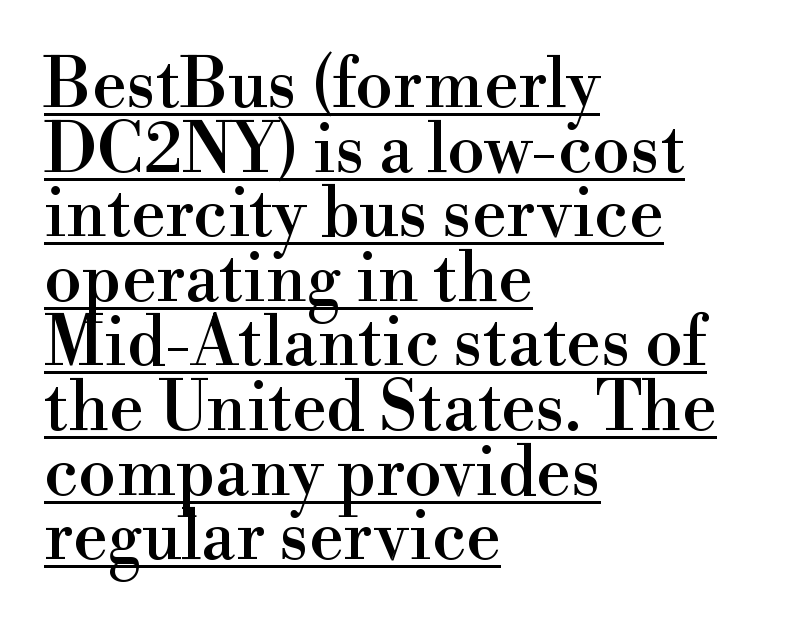
{"serif": "yes", "italic": "no", "width": "normal", "stroke_contrast": "high", "x_height": "small", "monospaced": "no", "underline": "yes", "align": "left", "line_spacing": "tight", "line_spacing_ratio": 0.95, "letter_spacing": "normal", "letter_spacing_em": 0.0, "glyph_px": 68}
